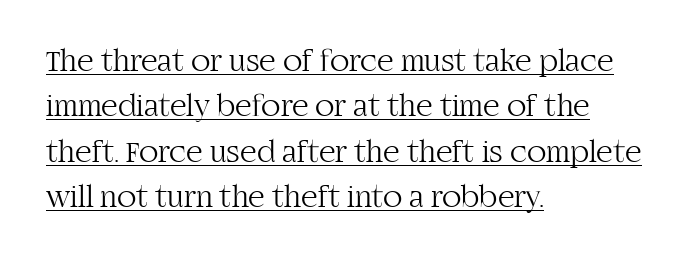
{"serif": "yes", "italic": "no", "bold": "no", "weight": "light", "width": "normal", "stroke_contrast": "high", "x_height": "large", "monospaced": "no", "underline": "yes", "align": "left", "line_spacing": "normal", "line_spacing_ratio": 1.42, "letter_spacing": "normal", "letter_spacing_em": 0.0, "glyph_px": 32}
